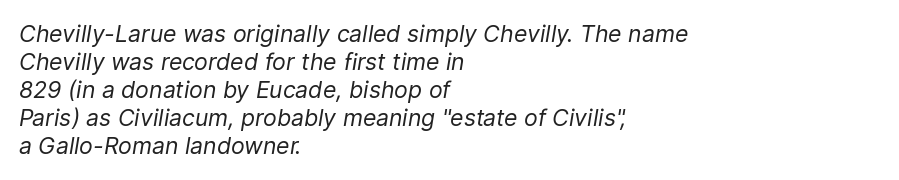
{"italic": "yes", "lean": "right", "slant_degrees": 9, "bold": "no", "underline": "no", "align": "left", "line_spacing_ratio": 1.22, "letter_spacing": "normal", "letter_spacing_em": 0.0, "glyph_px": 23}
